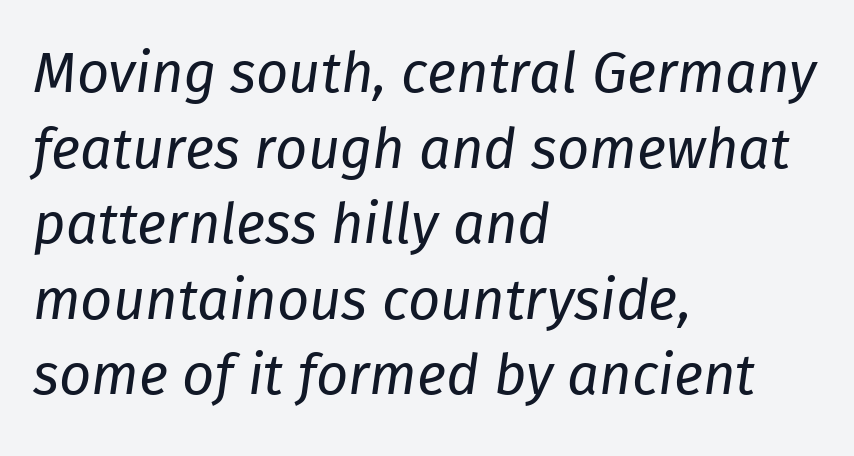
The image shows 56 px regular-weight type, italic (leaning right); set left-aligned, normal line spacing (1.35x), normal letter spacing, not underlined; low stroke contrast and a medium x-height.
